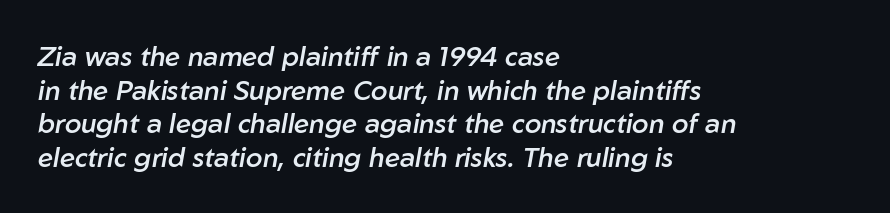
{"italic": "yes", "lean": "right", "slant_degrees": 10, "bold": "semi", "underline": "no", "align": "left", "line_spacing": "normal", "line_spacing_ratio": 1.25, "letter_spacing": "normal", "letter_spacing_em": 0.0, "glyph_px": 27}
